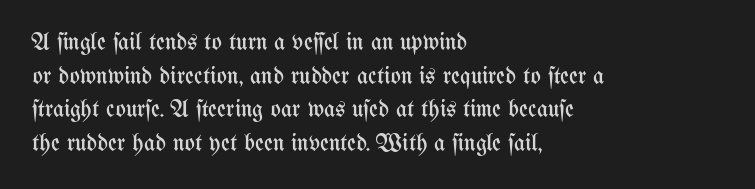
Q: Is the text bold? A: No.
Q: Is the text italic (slanted)? A: No, it is upright.
Q: Is the text underlined? A: No.
Q: How is the paragraph aligned? A: Left-aligned.
Q: Is the spacing between letters normal or unusually wide? A: Normal.
Q: Is the spacing between lines tight, normal or loose? A: Normal.
